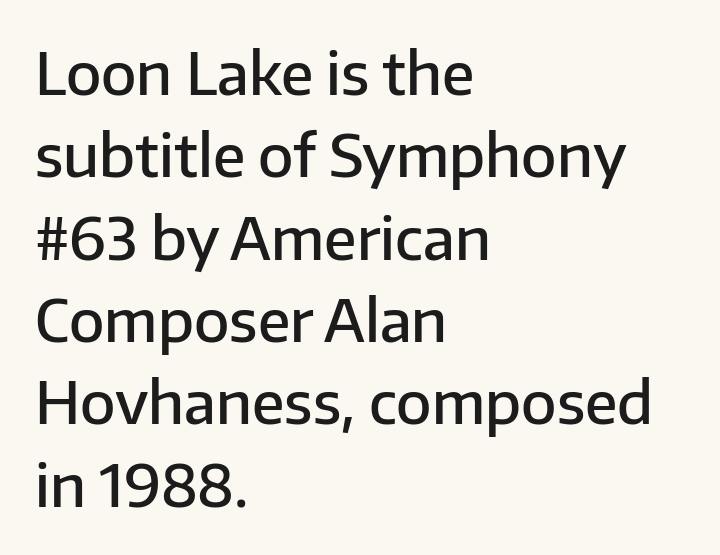
{"serif": "no", "italic": "no", "bold": "semi", "weight": "semibold", "width": "normal", "stroke_contrast": "low", "x_height": "medium", "monospaced": "no", "underline": "no", "align": "left", "line_spacing": "normal", "line_spacing_ratio": 1.42, "letter_spacing": "normal", "letter_spacing_em": 0.0, "glyph_px": 58}
